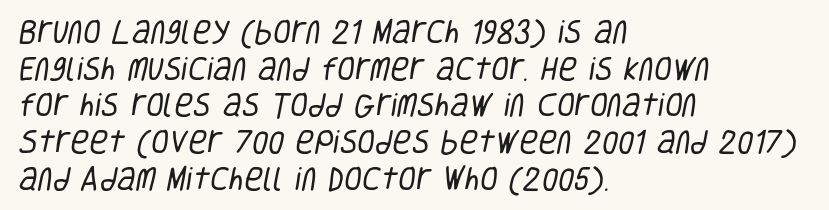
{"bold": "no", "underline": "no", "align": "left", "line_spacing": "normal", "line_spacing_ratio": 1.41, "letter_spacing": "normal", "letter_spacing_em": 0.0, "glyph_px": 26}
